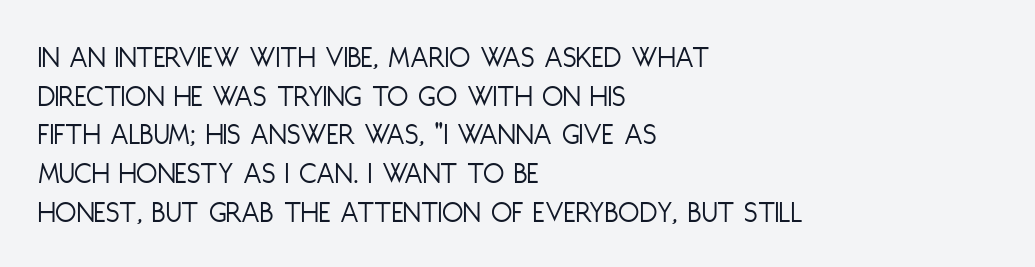
The image shows 31 px light, condensed sans-serif type, upright; set left-aligned, normal line spacing (1.25x), normal letter spacing, not underlined; low stroke contrast and a large x-height.
